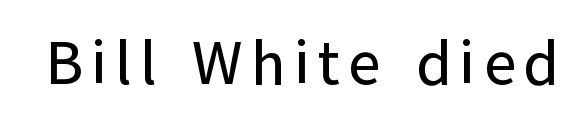
Q: Is the text italic (slanted)? A: No, it is upright.
Q: Is the typeface a serif or a sans-serif typeface? A: Sans-serif.
Q: Is the text underlined? A: No.
Q: Width (condensed, normal, or wide)? A: Normal.
Q: Stroke contrast? A: Low.
Q: x-height? A: Medium.
Q: Monospaced? A: No.
